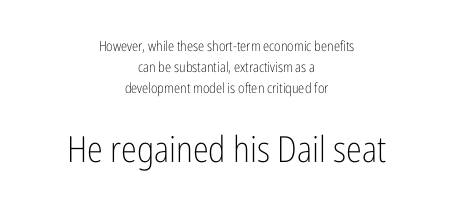
Bold? No — there's no thickening of the strokes. Is the letter spacing exaggerated? No — it looks like the ordinary default. Clear beneath every line of the passage. The rendering positions every line midway between the sides.
